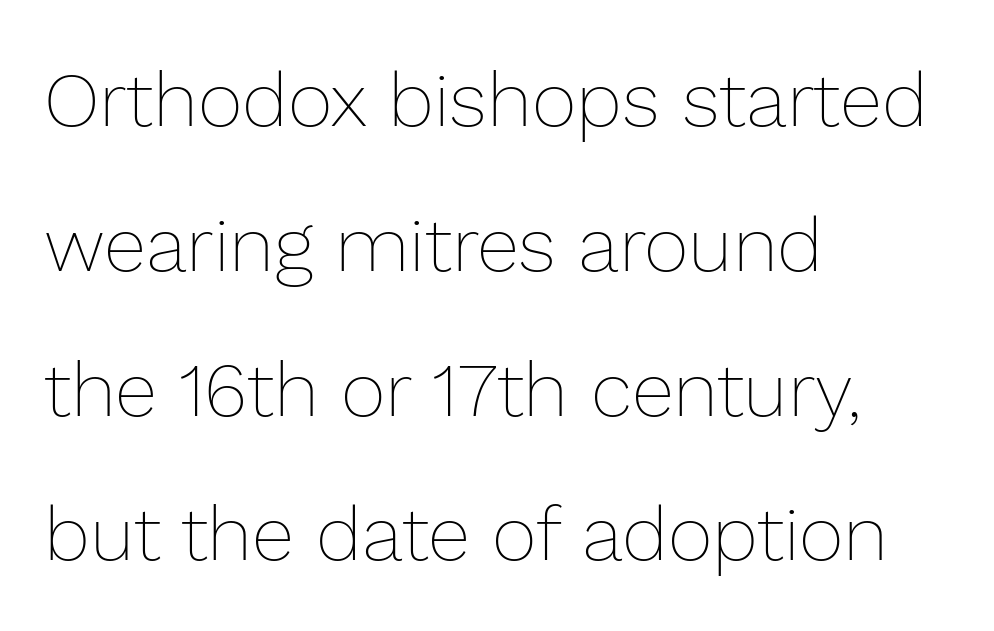
The image shows 77 px thin type, upright; set left-aligned, line spacing 1.88x, normal letter spacing, not underlined; low stroke contrast and a medium x-height.
